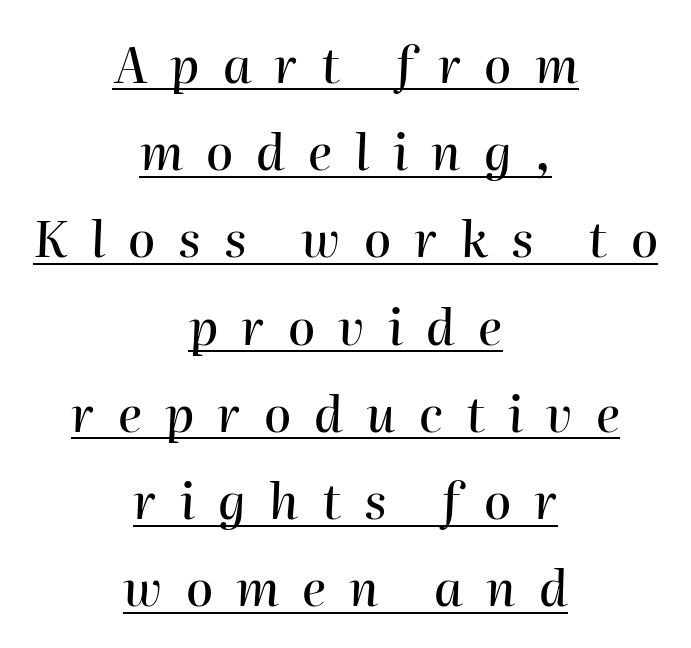
The text block is weighted toward neither margin, spreading evenly from the middle. The rendering uses the underline text-decoration. The lettering tilts uniformly, giving the passage an italic look. Someone cranked the tracking dial way up on this one.
